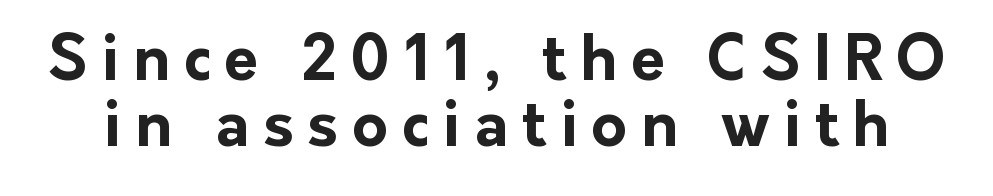
{"serif": "no", "italic": "no", "bold": "yes", "weight": "bold", "width": "normal", "stroke_contrast": "low", "x_height": "medium", "monospaced": "no", "underline": "no", "line_spacing": "tight", "line_spacing_ratio": 1.07, "letter_spacing": "wide", "letter_spacing_em": 0.22, "glyph_px": 62}
